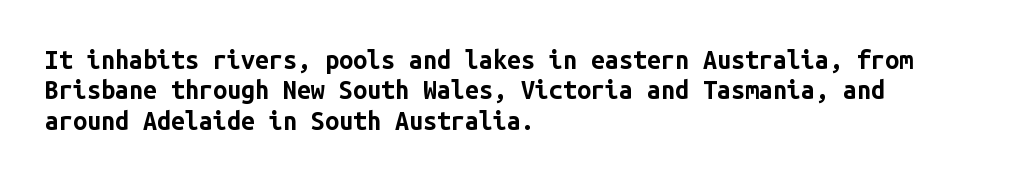
The image shows 25 px bold type, upright; set left-aligned, line spacing 1.22x, normal letter spacing, not underlined.
